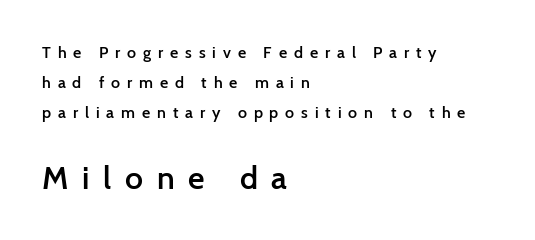
{"serif": "no", "italic": "no", "bold": "semi", "weight": "semibold", "width": "normal", "stroke_contrast": "low", "x_height": "medium", "monospaced": "no", "underline": "no", "align": "left", "line_spacing_ratio": 1.89, "letter_spacing": "wide", "letter_spacing_em": 0.43, "larger_block": "second", "size_ratio": 2.0, "glyph_px": 32}
